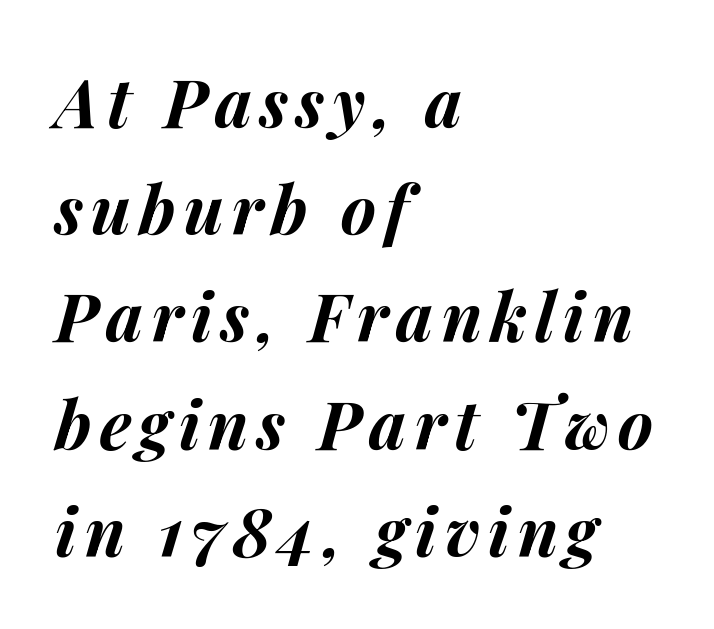
Here the designer chose a conventional face with non-uniform glyph widths. Is the block centered? No — it sits flush against the left margin. Is the type slanted? Yes — the strokes lean at a clear angle. Just letters on the line, the space beneath them empty. The designer left line spacing at the default. Students, this is bold: see how much ink each stroke carries.
